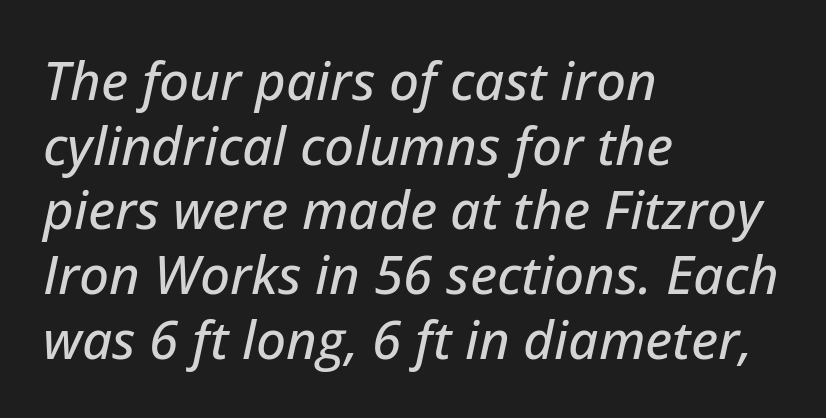
{"italic": "yes", "lean": "right", "slant_degrees": 12, "width": "normal", "stroke_contrast": "low", "x_height": "medium", "monospaced": "no", "underline": "no", "align": "left", "line_spacing_ratio": 1.22, "letter_spacing": "normal", "letter_spacing_em": 0.0, "glyph_px": 53}
